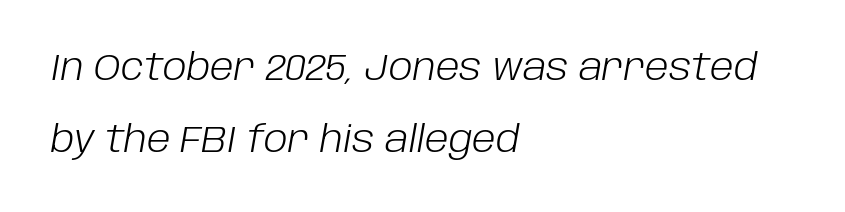
Q: Is the text bold? A: No.
Q: Is the text italic (slanted)? A: Yes, it leans right by about 10 degrees.
Q: Is the text underlined? A: No.
Q: How is the paragraph aligned? A: Left-aligned.
Q: Is the spacing between letters normal or unusually wide? A: Normal.
Q: Is the spacing between lines tight, normal or loose? A: Loose.
Q: Width (condensed, normal, or wide)? A: Normal.
Q: Stroke contrast? A: Low.
Q: x-height? A: Large.
Q: Monospaced? A: No.
